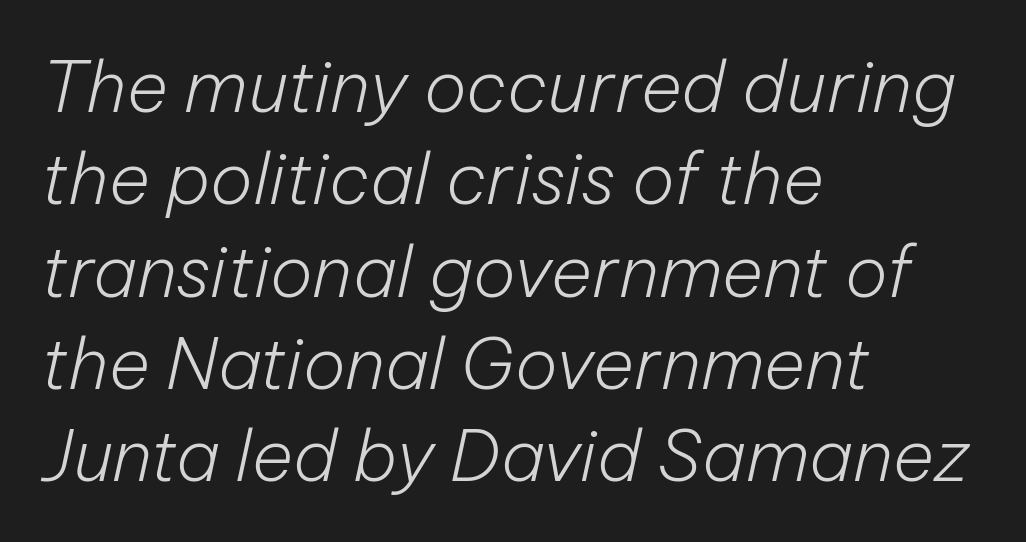
{"italic": "yes", "lean": "right", "slant_degrees": 12, "bold": "no", "weight": "light", "width": "normal", "stroke_contrast": "low", "x_height": "medium", "monospaced": "no", "underline": "no", "align": "left", "line_spacing": "normal", "line_spacing_ratio": 1.3, "letter_spacing": "normal", "letter_spacing_em": 0.0, "glyph_px": 71}
